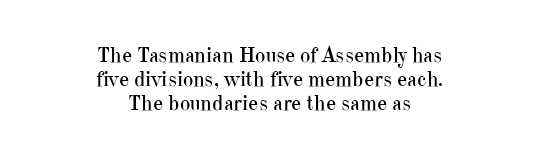
{"italic": "no", "bold": "no", "underline": "no", "align": "center", "line_spacing": "tight", "line_spacing_ratio": 1.1, "letter_spacing": "normal", "letter_spacing_em": 0.0, "glyph_px": 22}
